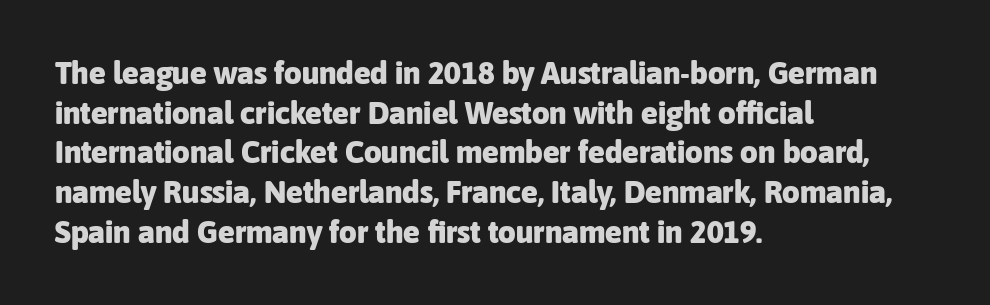
Notice how the passage keeps a crisp vertical edge on the left only. The passage shown has conventional tracking throughout. Summary of weight: heavy, a full bold. Every character sits straight up, as roman type does. Does the type have serifs? No, each stem ends abruptly. Evenly set lines give the paragraph a standard silhouette.
